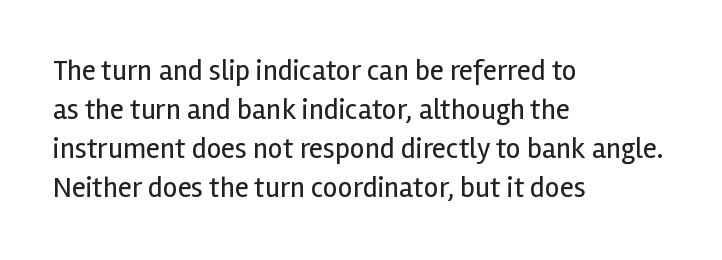
{"serif": "no", "italic": "no", "bold": "no", "weight": "regular", "width": "normal", "x_height": "medium", "monospaced": "no", "underline": "no", "align": "left", "line_spacing": "normal", "line_spacing_ratio": 1.35, "letter_spacing": "normal", "letter_spacing_em": 0.0, "glyph_px": 29}
